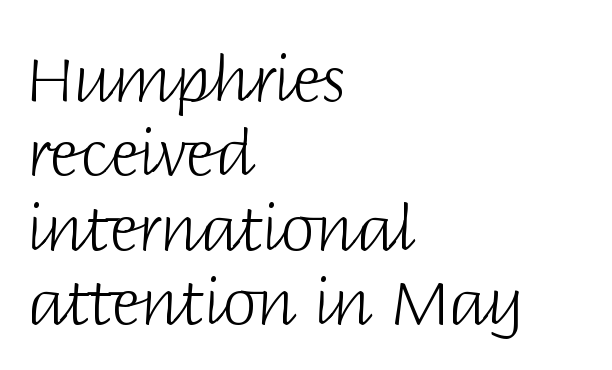
The type is set solid horizontally, with unmodified tracking. The words here are not underlined. The characters display no serif detailing; their extremities are plain. Spacing verdict: proportional, widths tailored to each character.
